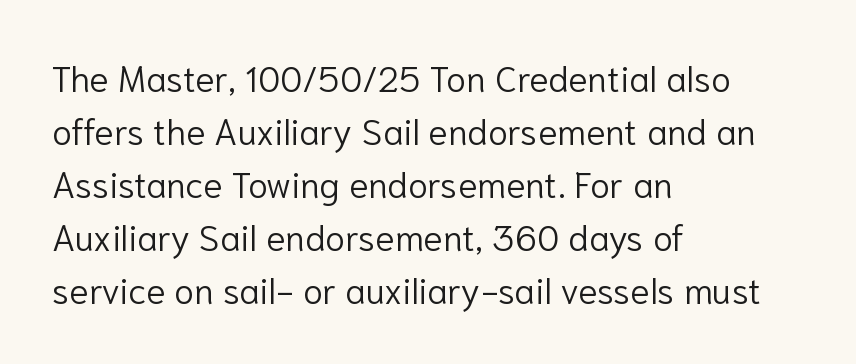
The image shows 36 px light sans-serif type, upright; set left-aligned, normal line spacing (1.47x), normal letter spacing, not underlined; low stroke contrast and a medium x-height.
